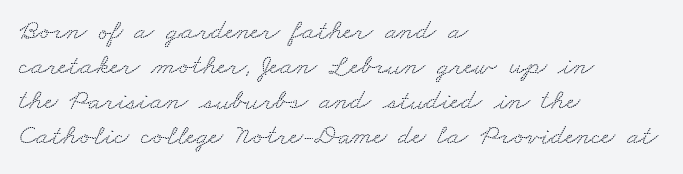
Q: Is the text underlined? A: No.
Q: How is the paragraph aligned? A: Left-aligned.
Q: Is the spacing between letters normal or unusually wide? A: Normal.
Q: Width (condensed, normal, or wide)? A: Wide.
Q: Stroke contrast? A: Low.
Q: x-height? A: Small.
Q: Monospaced? A: No.
